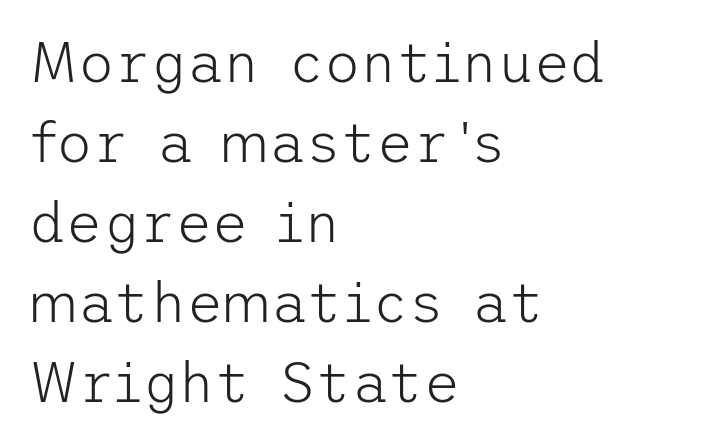
The setting favours the left margin, as ordinary paragraphs usually do. The rendering shows plain stroke endings on the letterforms — a sans-serif design. Summary of vertical rhythm: regular, with standard interline spacing. Think standard paragraph weight, or any step lighter than that. The space beneath each line is pristine and unruled.
